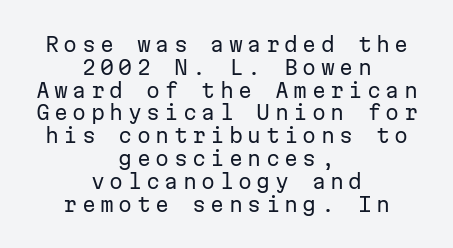
{"italic": "no", "bold": "no", "underline": "no", "align": "center", "line_spacing": "tight", "line_spacing_ratio": 1.14, "letter_spacing": "wide", "letter_spacing_em": 0.22, "glyph_px": 20}
